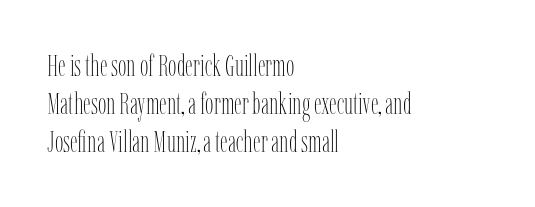
Q: Is the text bold? A: No.
Q: Is the text italic (slanted)? A: No, it is upright.
Q: Is the text underlined? A: No.
Q: How is the paragraph aligned? A: Left-aligned.
Q: Is the spacing between letters normal or unusually wide? A: Normal.
Q: Is the spacing between lines tight, normal or loose? A: Normal.
Q: Width (condensed, normal, or wide)? A: Condensed.
Q: Stroke contrast? A: Low.
Q: x-height? A: Medium.
Q: Monospaced? A: No.
